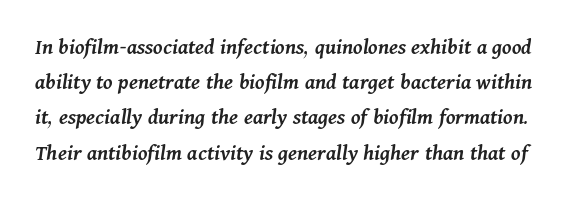
{"italic": "yes", "lean": "right", "slant_degrees": 11, "bold": "semi", "underline": "no", "line_spacing": "normal", "line_spacing_ratio": 1.53, "letter_spacing": "normal", "letter_spacing_em": 0.0, "glyph_px": 23}
